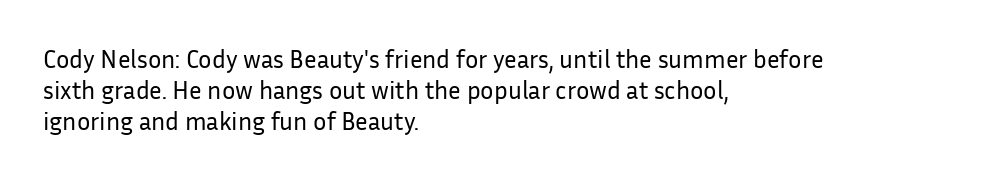
The image shows 25 px text type, upright; set left-aligned, normal line spacing (1.25x), normal letter spacing, not underlined.
